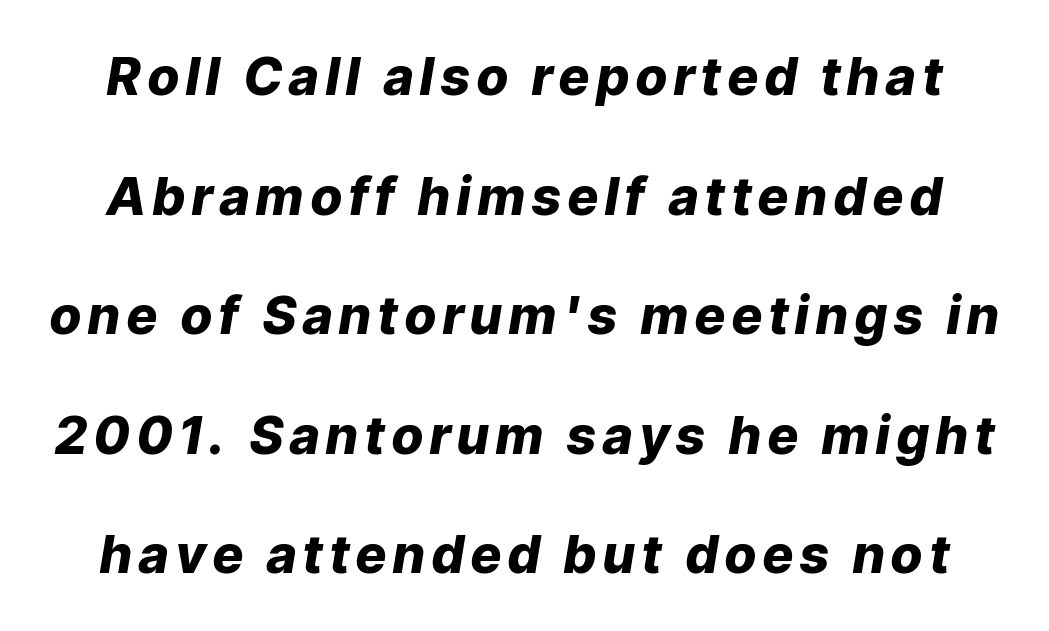
Italic? Definitely — the glyphs are oblique. The face used here is proportionally spaced, like ordinary book or web type. The passage shown is emphatically bold. Only glyphs here, with clear space below each row.
